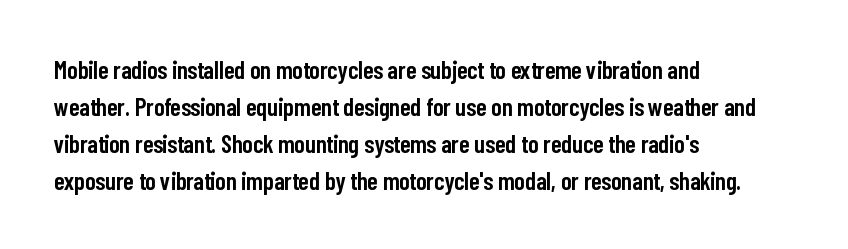
Posture: upright roman. The string is rendered with underlining switched off. Layout note: lines flush left. The line texture is even and compact thanks to regular tracking.
